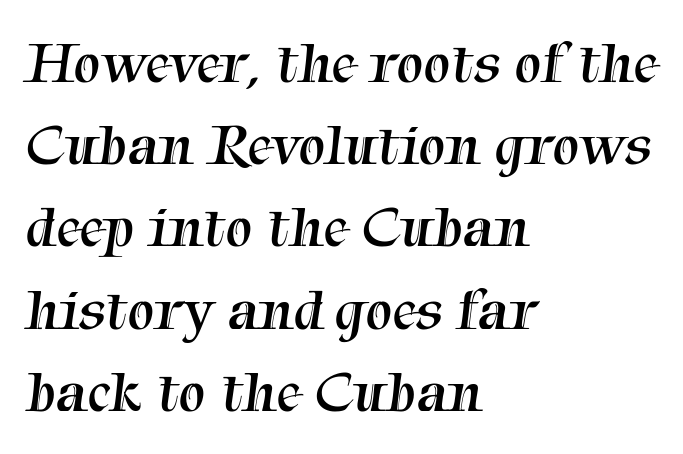
Stroke terminals: seriffed. Honestly, the letter spacing is just normal — you wouldn't notice it. Leftover space on each line is placed entirely after the last word. Is this a heavy cut? Hardly; it is regular or lighter. Rows of type keep a routine distance in the vertical direction. Looks like regular typesetting: each glyph gets only the width it needs.
